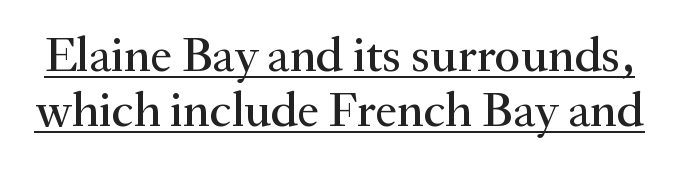
The image shows 49 px serif type, upright; set tight line spacing (1.12x), normal letter spacing, underlined; medium stroke contrast and a small x-height.
